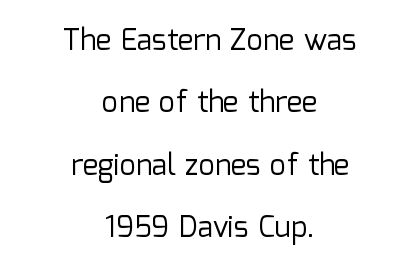
Q: Is the text bold? A: No.
Q: Is the text italic (slanted)? A: No, it is upright.
Q: Is the typeface a serif or a sans-serif typeface? A: Sans-serif.
Q: Is the text underlined? A: No.
Q: How is the paragraph aligned? A: Centered.
Q: Is the spacing between letters normal or unusually wide? A: Normal.
Q: Is the spacing between lines tight, normal or loose? A: Loose.
Q: Width (condensed, normal, or wide)? A: Normal.
Q: Stroke contrast? A: Low.
Q: x-height? A: Medium.
Q: Monospaced? A: No.
